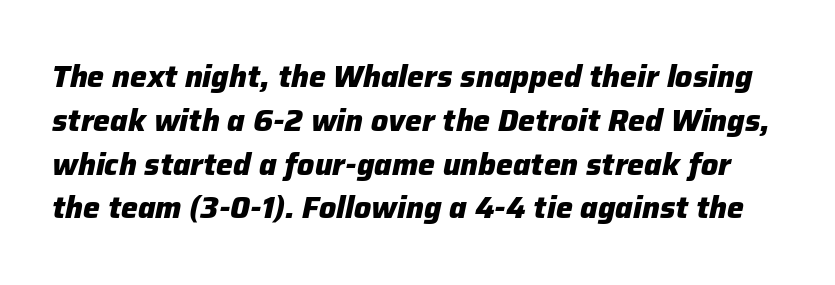
Q: Is the text bold? A: Yes.
Q: Is the text italic (slanted)? A: Yes, it leans right by about 12 degrees.
Q: Is the text underlined? A: No.
Q: Is the spacing between letters normal or unusually wide? A: Normal.
Q: Is the spacing between lines tight, normal or loose? A: Normal.
Q: Width (condensed, normal, or wide)? A: Normal.
Q: Stroke contrast? A: Low.
Q: x-height? A: Medium.
Q: Monospaced? A: No.
